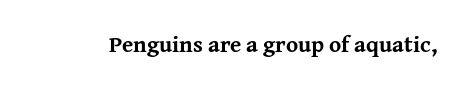
Q: Is the text bold? A: Yes.
Q: Is the text italic (slanted)? A: No, it is upright.
Q: Is the text underlined? A: No.
Q: Is the spacing between letters normal or unusually wide? A: Normal.
